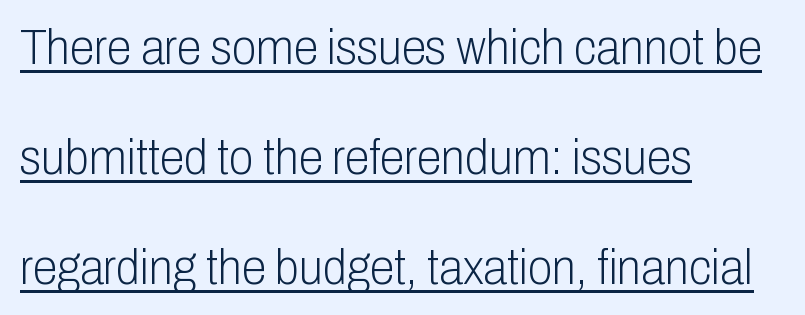
Between one letter and the next there's only the usual sliver of space. The weight would be labelled regular, book, light, or lighter still. The glyphs are accompanied by a horizontal stroke just below them. The rendering uses natural spacing where letterforms have individual widths. The designer dialed line spacing up above the default. Characters remain perfectly vertical along every line.
